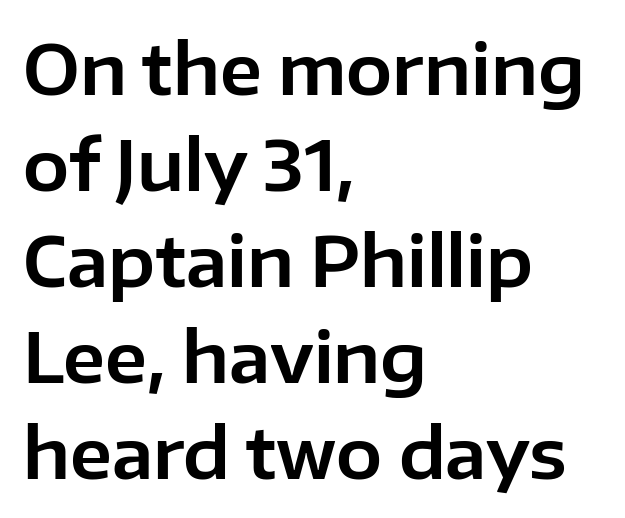
The type family on display is of the sans-serif kind. Standard letterfit; no display-style spreading of the glyphs. The axis of the letterforms is exactly vertical. Looks like regular typesetting: each glyph gets only the width it needs.
